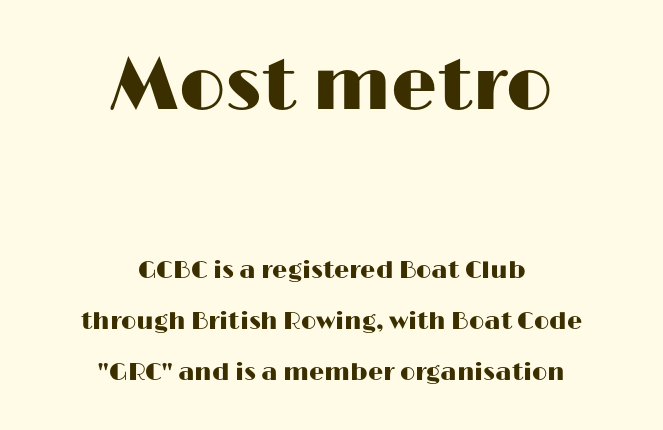
These lines are rendered in a variable-pitch font. This is sans-serif lettering, the kind often seen on screens and signage. Line spacing here is loose. Plain, unruled lines of type.
